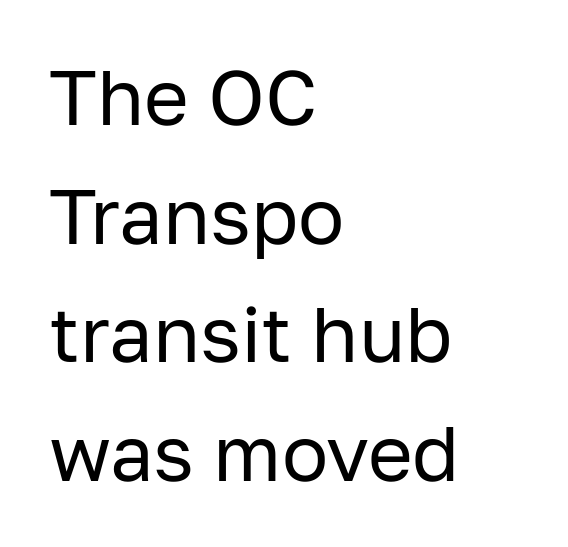
The designer went with a sans here, leaving each stem footless. The area under the type is left untouched. The space between consecutive lines is moderate. Every character sits straight up, as roman type does. Letter spacing: default. No chunkiness to these letters — they're not bold.
